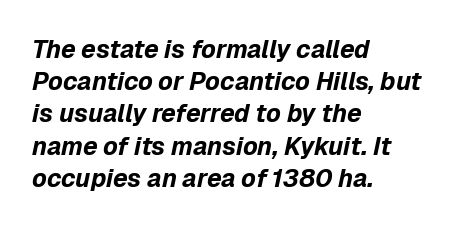
These lines sit exactly where default settings would place them. The letters are slanted; this is an italic face. What stands out about the letter spacing? Nothing — it is the standard amount. How heavy is the stroke? Heavy — this is a bold. The rag falls on the right side of this text block. The space beneath each line is pristine and unruled.
